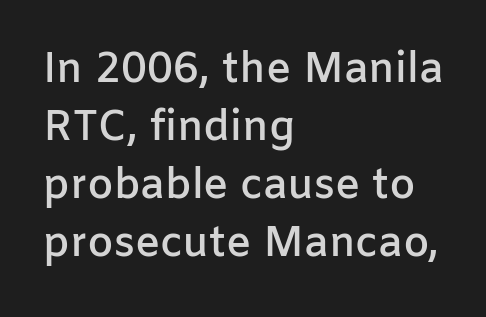
The image shows 42 px semibold sans-serif type, upright; set left-aligned, normal line spacing (1.38x), normal letter spacing, not underlined; low stroke contrast and a medium x-height.
